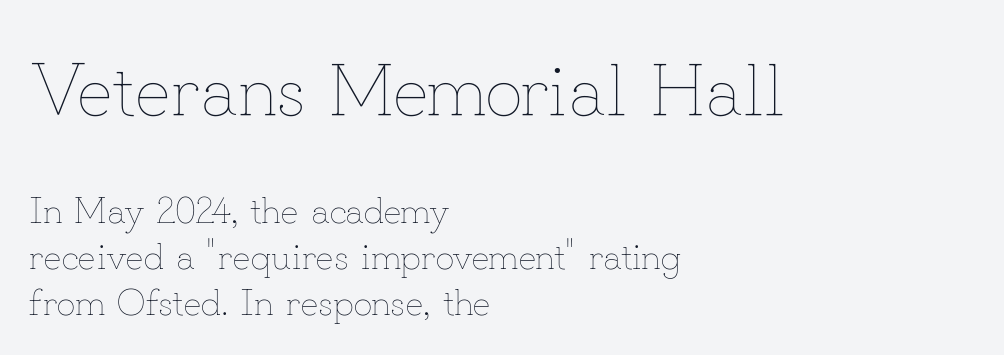
In CSS terms this would be text-align: left. Just letters on the line, the space beneath them empty. Stem width sits at or under what a default text font uses. You get the large type first, then a drop to smaller type. Vertical strokes here are truly vertical.
